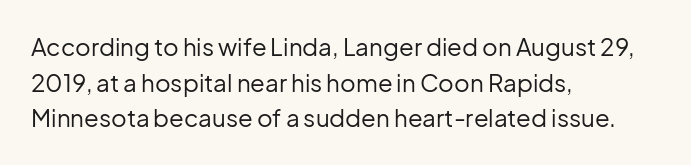
No italicization has been applied; the sample stays upright. Each line starts at the same left margin while the right side varies. Weight: regular or lighter. Compared with typical paragraphs, the rows here are spaced about the same. No extra tracking has been applied to these lines. Any mark beneath the type? The region is blank.
